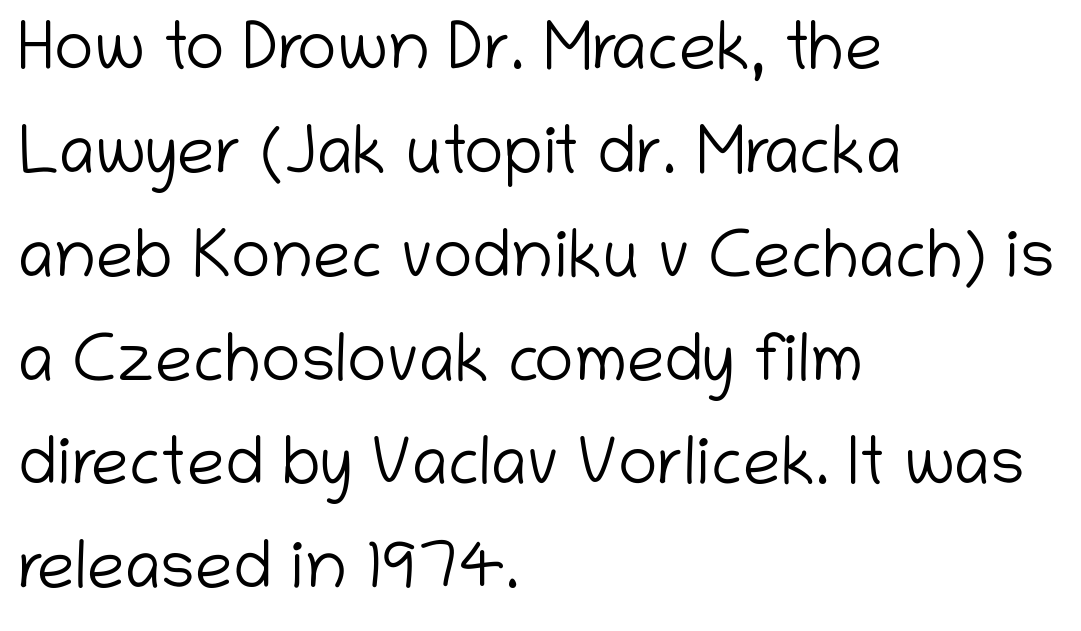
The zone under the glyphs is completely vacant. If you drew a line through each stem, it would be perfectly vertical. Nobody touched the tracking dial on this one. Weight: not bold — regular or lighter. Regarding serifs, this sample does without them. The vertical gap from one line to the next is medium.
